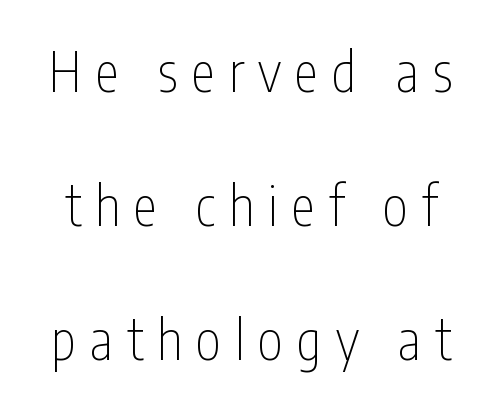
{"serif": "no", "italic": "no", "bold": "no", "weight": "thin", "width": "condensed", "stroke_contrast": "low", "x_height": "medium", "monospaced": "no", "underline": "no", "line_spacing": "loose", "line_spacing_ratio": 2.48, "letter_spacing": "wide", "letter_spacing_em": 0.26, "glyph_px": 54}
